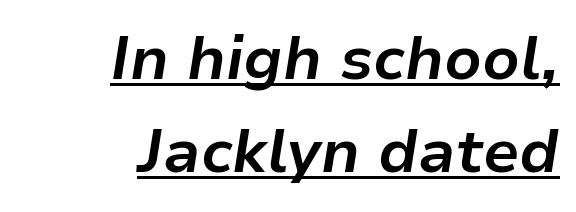
{"italic": "yes", "lean": "right", "slant_degrees": 9, "bold": "yes", "weight": "bold", "width": "normal", "stroke_contrast": "low", "x_height": "medium", "monospaced": "no", "underline": "yes", "align": "right", "line_spacing": "normal", "line_spacing_ratio": 1.53, "letter_spacing": "normal", "letter_spacing_em": 0.0, "glyph_px": 61}
